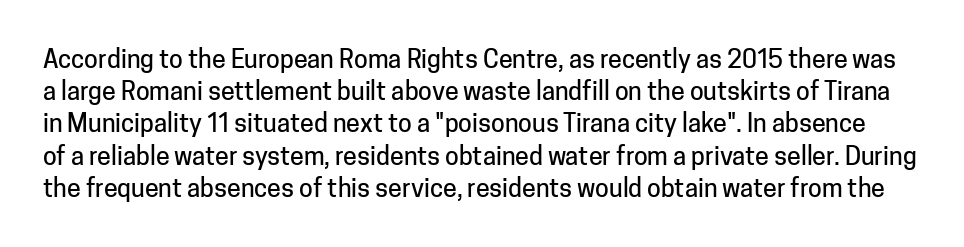
The image shows 25 px text type, upright; set normal line spacing (1.29x), normal letter spacing, not underlined.
